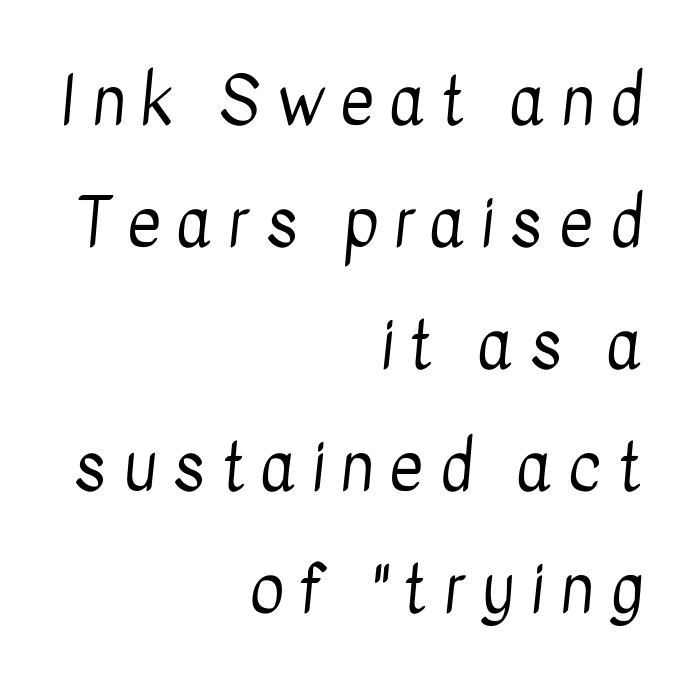
Q: Is the text bold? A: No.
Q: Is the typeface a serif or a sans-serif typeface? A: Sans-serif.
Q: Is the text underlined? A: No.
Q: How is the paragraph aligned? A: Right-aligned.
Q: Is the spacing between letters normal or unusually wide? A: Unusually wide.
Q: Width (condensed, normal, or wide)? A: Condensed.
Q: Stroke contrast? A: Low.
Q: x-height? A: Medium.
Q: Monospaced? A: No.
